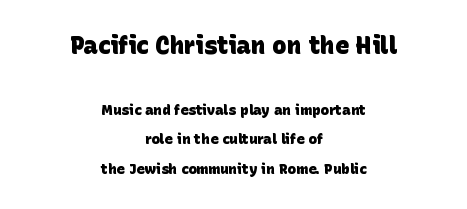
Q: Is the text bold? A: Yes.
Q: Is the text underlined? A: No.
Q: How is the paragraph aligned? A: Centered.
Q: Is the spacing between letters normal or unusually wide? A: Normal.
Q: Is the spacing between lines tight, normal or loose? A: Loose.
Q: Which block of text is set in a larger size, the first (top) or the second (bottom)? A: The first (top) one.
